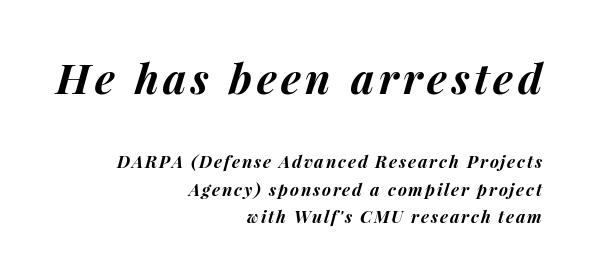
Q: Is the text bold? A: Yes.
Q: Is the text italic (slanted)? A: Yes, it leans right by about 15 degrees.
Q: Is the text underlined? A: No.
Q: How is the paragraph aligned? A: Right-aligned.
Q: Is the spacing between lines tight, normal or loose? A: Normal.
Q: Which block of text is set in a larger size, the first (top) or the second (bottom)? A: The first (top) one.
Q: Width (condensed, normal, or wide)? A: Normal.
Q: Stroke contrast? A: Medium.
Q: x-height? A: Medium.
Q: Monospaced? A: No.
